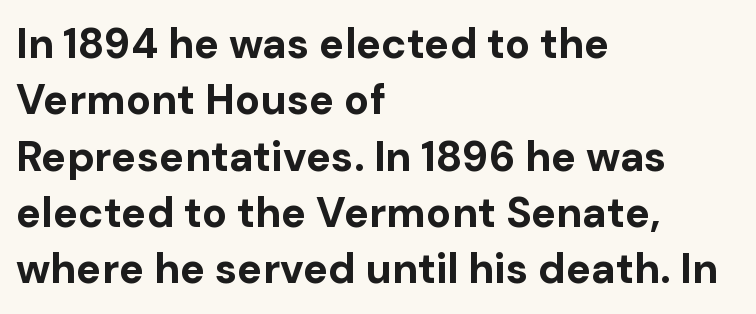
{"serif": "no", "italic": "no", "bold": "yes", "weight": "bold", "width": "normal", "stroke_contrast": "low", "x_height": "medium", "monospaced": "no", "underline": "no", "align": "left", "line_spacing": "normal", "line_spacing_ratio": 1.34, "letter_spacing": "normal", "letter_spacing_em": 0.0, "glyph_px": 42}
